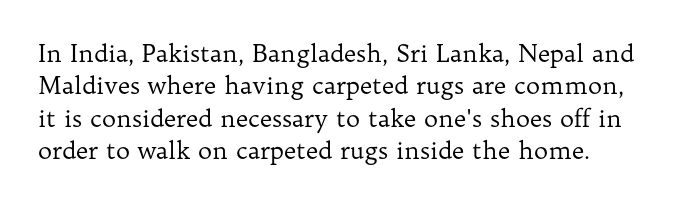
{"italic": "no", "bold": "no", "underline": "no", "line_spacing": "normal", "line_spacing_ratio": 1.35, "letter_spacing": "normal", "letter_spacing_em": 0.0, "glyph_px": 24}
